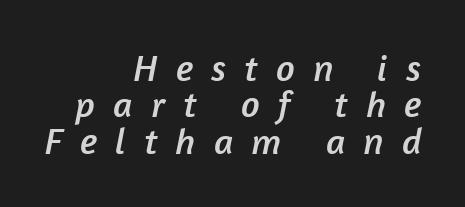
Think of a printed novel: that variable character pitch is what you see here. Baseline-to-baseline distance is barely more than the letter height. This rendering employs a face without finishing strokes, i.e., a sans-serif. Check the space under the baseline: it is left empty.
